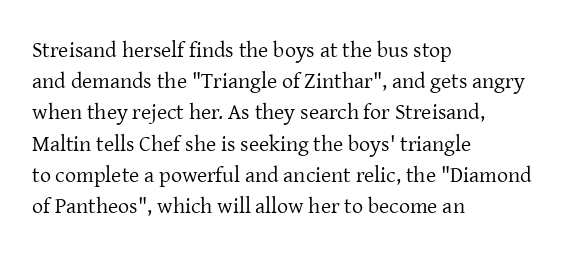
Q: Is the text bold? A: No.
Q: Is the text italic (slanted)? A: No, it is upright.
Q: Is the text underlined? A: No.
Q: How is the paragraph aligned? A: Left-aligned.
Q: Is the spacing between letters normal or unusually wide? A: Normal.
Q: Is the spacing between lines tight, normal or loose? A: Normal.
